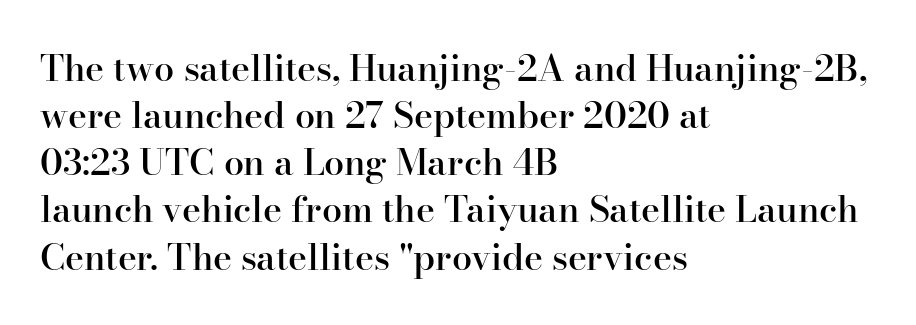
{"serif": "yes", "italic": "no", "bold": "semi", "weight": "semibold", "width": "normal", "stroke_contrast": "high", "x_height": "small", "monospaced": "no", "underline": "no", "align": "left", "line_spacing": "normal", "line_spacing_ratio": 1.31, "letter_spacing": "normal", "letter_spacing_em": 0.0, "glyph_px": 36}
